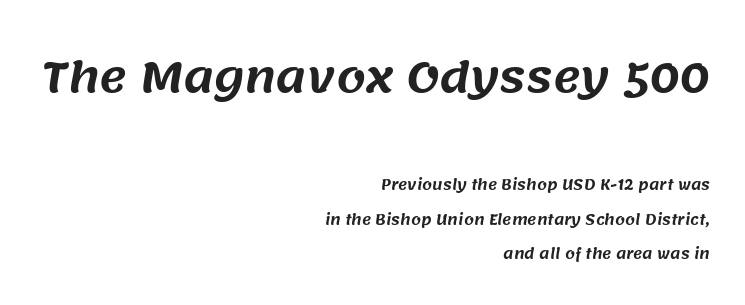
Note the varied advance widths — an 'i' is clearly narrower than an 'm'. No feet cap the strokes, marking this as sans-serif type. Visually the block forms a straight wall on the right and a jagged coastline on the left. The rendering keeps characters at their native spacing. You could fit nearly another row in the gap between these rows. Any mark beneath the type? The region is blank.
